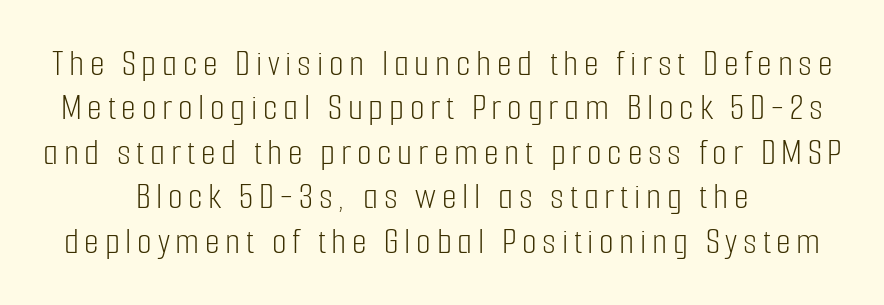
{"serif": "no", "italic": "no", "bold": "no", "weight": "light", "width": "condensed", "stroke_contrast": "low", "x_height": "medium", "monospaced": "no", "underline": "no", "align": "center", "line_spacing_ratio": 1.17, "glyph_px": 38}
